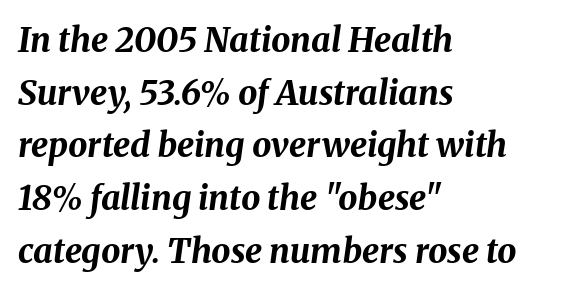
{"italic": "yes", "lean": "right", "slant_degrees": 8, "bold": "yes", "weight": "bold", "width": "normal", "stroke_contrast": "medium", "x_height": "medium", "monospaced": "no", "underline": "no", "align": "left", "line_spacing": "normal", "line_spacing_ratio": 1.55, "letter_spacing": "normal", "letter_spacing_em": 0.0, "glyph_px": 34}
